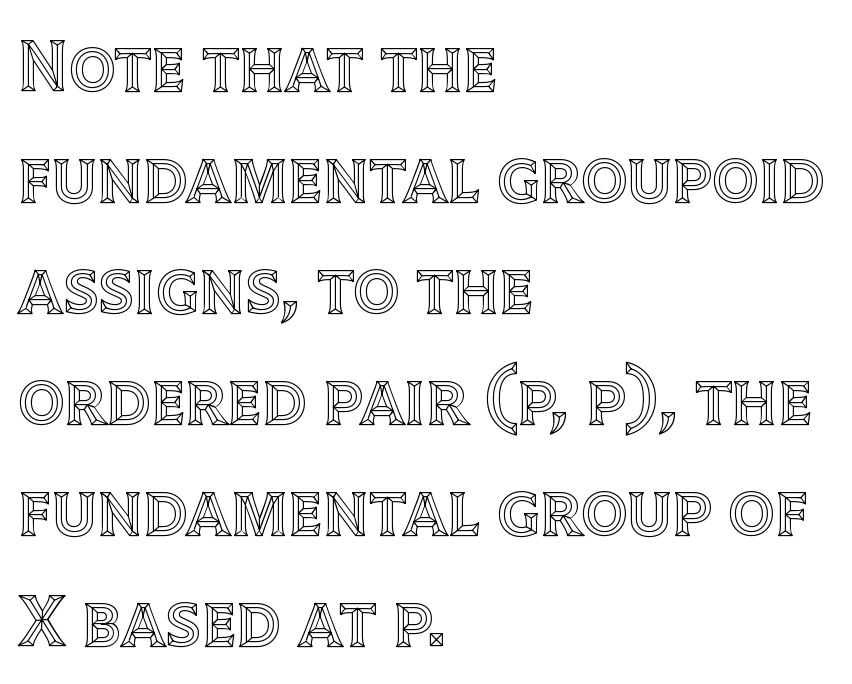
Q: Is the text italic (slanted)? A: No, it is upright.
Q: Is the text underlined? A: No.
Q: How is the paragraph aligned? A: Left-aligned.
Q: Is the spacing between letters normal or unusually wide? A: Normal.
Q: Is the spacing between lines tight, normal or loose? A: Normal.
Q: Width (condensed, normal, or wide)? A: Normal.
Q: x-height? A: Large.
Q: Monospaced? A: No.
